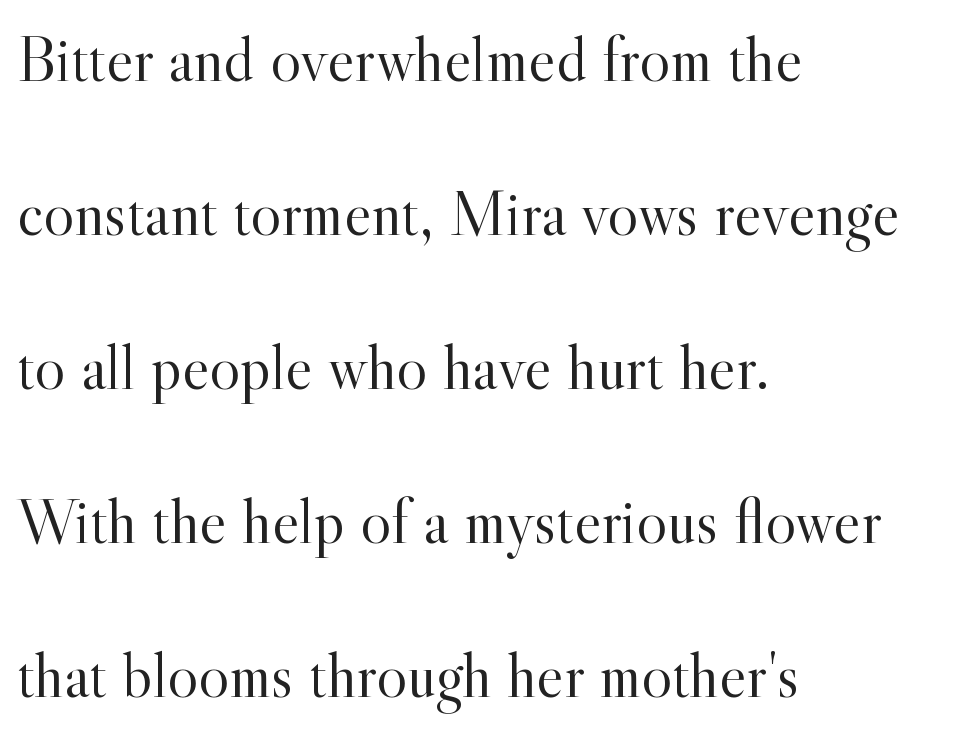
{"serif": "yes", "italic": "no", "bold": "no", "weight": "light", "width": "normal", "x_height": "small", "monospaced": "no", "underline": "no", "align": "left", "line_spacing": "loose", "line_spacing_ratio": 2.37, "letter_spacing": "normal", "letter_spacing_em": 0.0, "glyph_px": 65}
